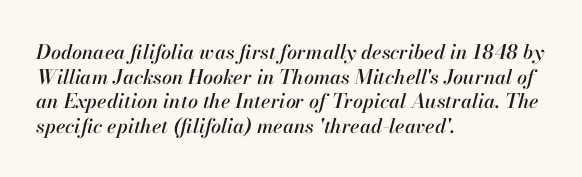
{"italic": "yes", "lean": "right", "slant_degrees": 13, "underline": "no", "align": "left", "line_spacing_ratio": 1.23, "letter_spacing": "normal", "letter_spacing_em": 0.0, "glyph_px": 20}
